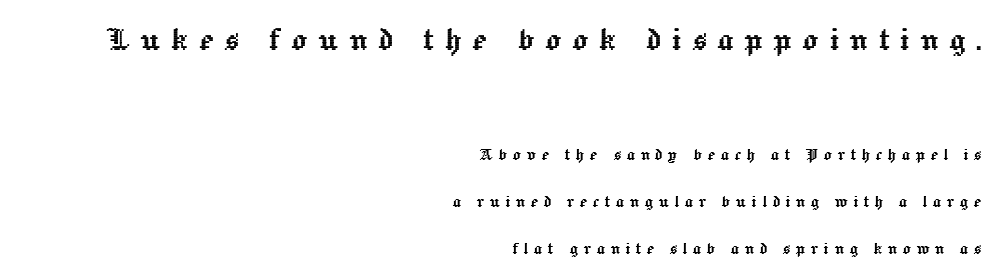
{"italic": "no", "width": "normal", "x_height": "medium", "monospaced": "no", "underline": "no", "align": "right", "line_spacing": "loose", "line_spacing_ratio": 2.37, "letter_spacing": "wide", "letter_spacing_em": 0.27, "larger_block": "first", "size_ratio": 1.95, "glyph_px": 39}
